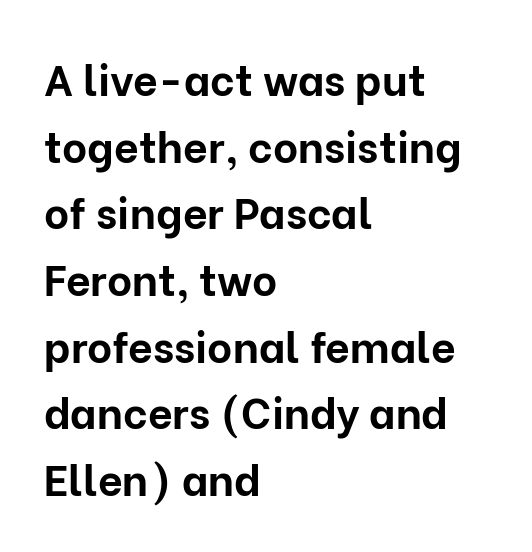
Q: Is the text bold? A: Yes.
Q: Is the text italic (slanted)? A: No, it is upright.
Q: Is the typeface a serif or a sans-serif typeface? A: Sans-serif.
Q: Is the text underlined? A: No.
Q: How is the paragraph aligned? A: Left-aligned.
Q: Is the spacing between letters normal or unusually wide? A: Normal.
Q: Is the spacing between lines tight, normal or loose? A: Normal.
Q: Width (condensed, normal, or wide)? A: Normal.
Q: Stroke contrast? A: Low.
Q: x-height? A: Medium.
Q: Monospaced? A: No.
